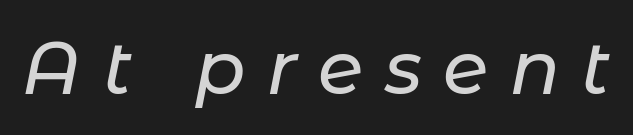
You could not count columns in this text — the font is proportionally spaced. This rendering widens character spacing well past its baseline value. The passage shown is not underscored anywhere. The typography opts for an oblique posture over an upright one.
